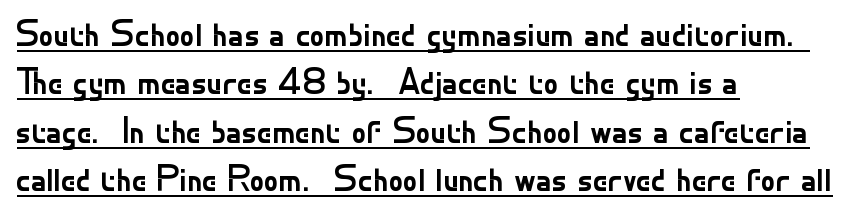
The image shows 37 px regular-weight sans-serif type, upright; set left-aligned, normal line spacing (1.31x), normal letter spacing, underlined; low stroke contrast and a small x-height.
